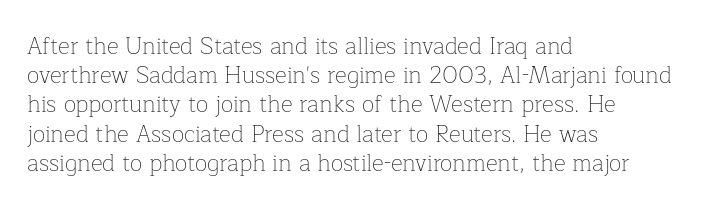
Nothing unusual about the tracking: characters are spaced as the font intends. Caption: multi-line text, flush left, ragged right. How would I describe the line gaps? Plain and ordinary. Unbolded letterforms with no extra heft.
